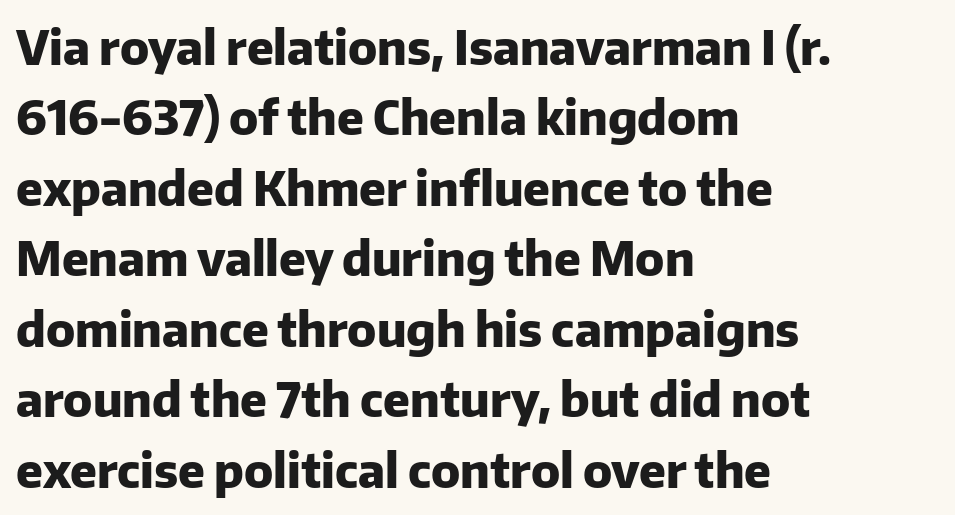
The gaps between neighbouring characters are ordinary and unremarkable. The specimen omits any rule beneath the text block's lines. In terms of letterform style, serifs are entirely absent. Proportional: the letters do not fall into vertical columns. Vertical spacing — default. The strokes are fattened all the way to bold.
